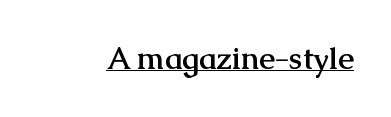
Q: Is the text bold? A: Yes.
Q: Is the text italic (slanted)? A: No, it is upright.
Q: Is the typeface a serif or a sans-serif typeface? A: Serif.
Q: Is the text underlined? A: Yes.
Q: Is the spacing between letters normal or unusually wide? A: Normal.
Q: Width (condensed, normal, or wide)? A: Normal.
Q: Stroke contrast? A: Medium.
Q: x-height? A: Medium.
Q: Monospaced? A: No.
